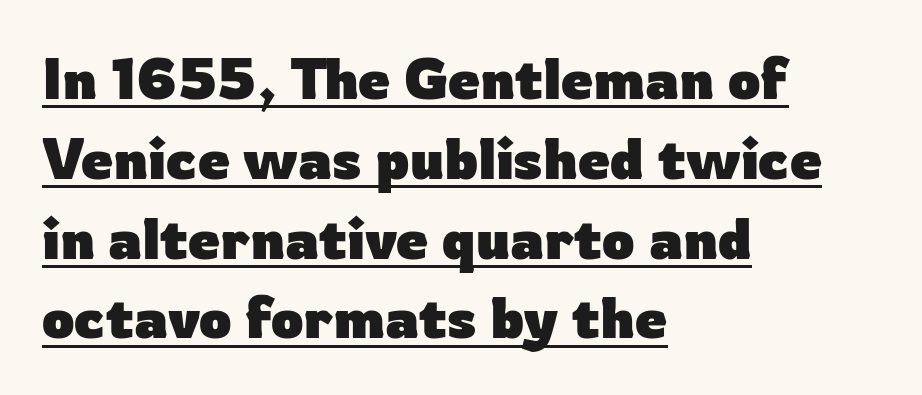
Q: Is the text bold? A: Yes.
Q: Is the text italic (slanted)? A: No, it is upright.
Q: Is the typeface a serif or a sans-serif typeface? A: Sans-serif.
Q: Is the text underlined? A: Yes.
Q: How is the paragraph aligned? A: Left-aligned.
Q: Is the spacing between letters normal or unusually wide? A: Normal.
Q: Is the spacing between lines tight, normal or loose? A: Normal.
Q: Width (condensed, normal, or wide)? A: Normal.
Q: Stroke contrast? A: Low.
Q: x-height? A: Medium.
Q: Monospaced? A: No.
